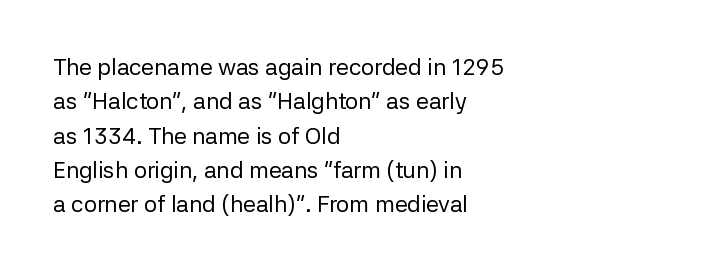
The image shows 23 px text type, upright; set left-aligned, normal line spacing (1.49x), normal letter spacing, not underlined.
